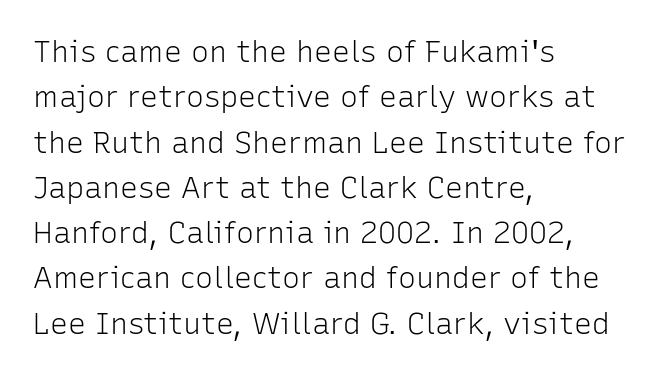
{"serif": "no", "italic": "no", "bold": "no", "weight": "light", "width": "normal", "stroke_contrast": "low", "x_height": "medium", "monospaced": "no", "underline": "no", "align": "left", "line_spacing": "normal", "line_spacing_ratio": 1.51, "letter_spacing": "normal", "letter_spacing_em": 0.0, "glyph_px": 30}
